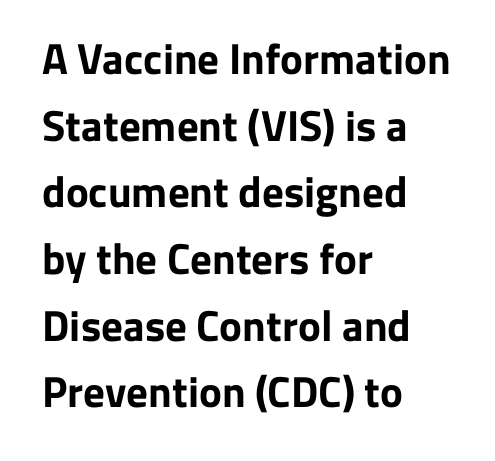
Heft: maximum for text — a bold. Honestly, the row spacing looks completely unremarkable. Clear beneath every line of the passage. The specimen reads as upright at a glance. This is sans-serif lettering, the kind often seen on screens and signage. The rag falls on the right side of this text block.
